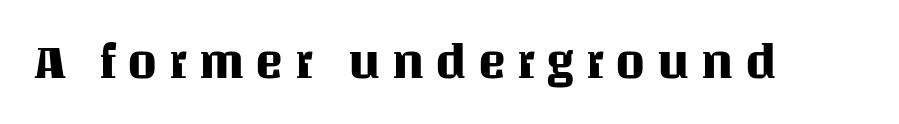
The image shows 47 px text type, upright; set unusually wide letter spacing (+0.24 em), not underlined; medium stroke contrast and a large x-height.
